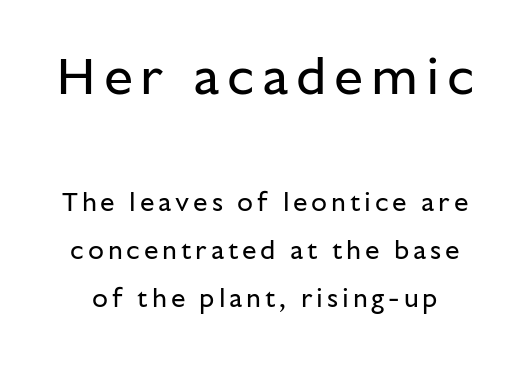
The image shows 52 px regular-weight sans-serif type, upright; set line spacing 1.84x, not underlined; the first (top) block is 2.0x larger; low stroke contrast and a medium x-height.
